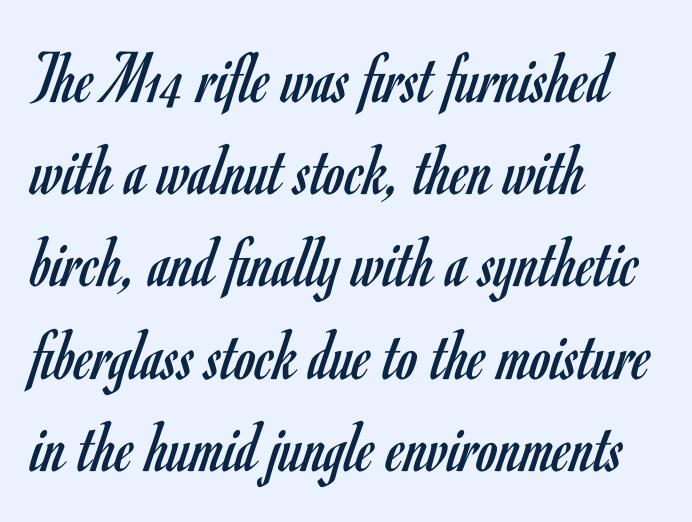
The image shows 75 px regular-weight, condensed sans-serif type; set left-aligned, line spacing 1.23x, normal letter spacing, not underlined; low stroke contrast and a small x-height.
